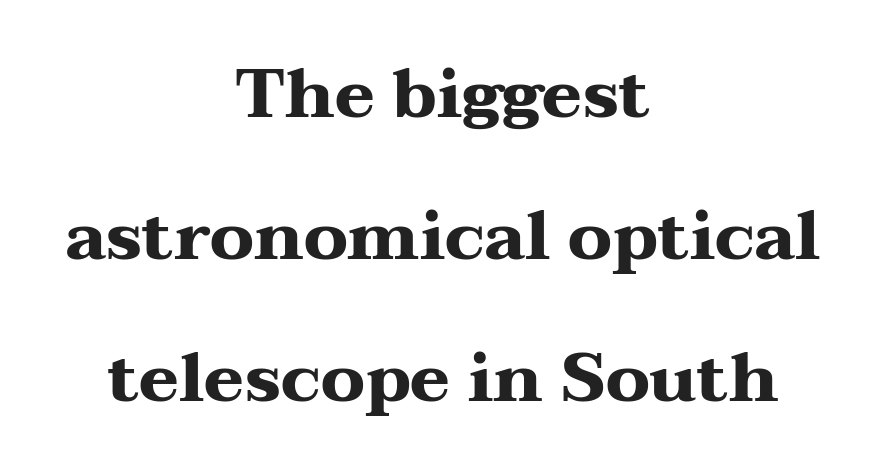
The image shows 68 px heavy, wide serif type, upright; set centered, loose line spacing (2.09x), normal letter spacing, not underlined; medium stroke contrast and a medium x-height.
